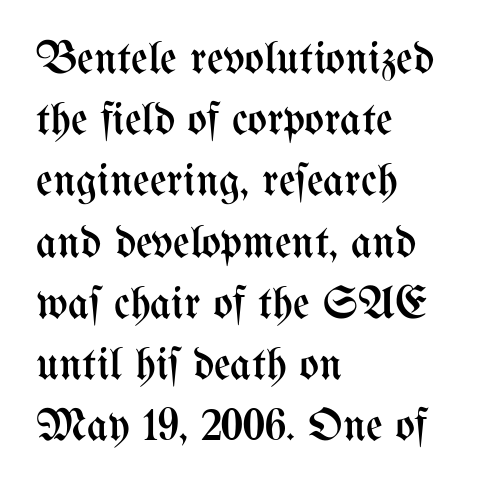
The image shows 46 px regular-weight, condensed type, upright; set left-aligned, normal line spacing (1.33x), normal letter spacing, not underlined; medium stroke contrast and a medium x-height.
